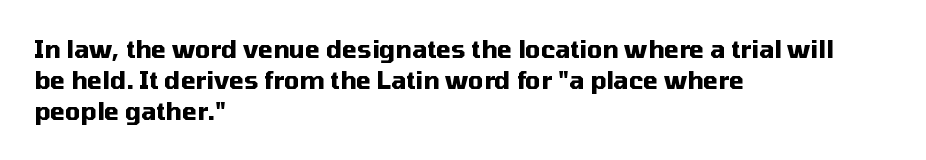
Every letter is thick-stroked: bold, no question. Line starts are locked; line ends wander. What's the leading like? Ordinary, nothing unusual. Glance below the letters and you will spot only blank space.
